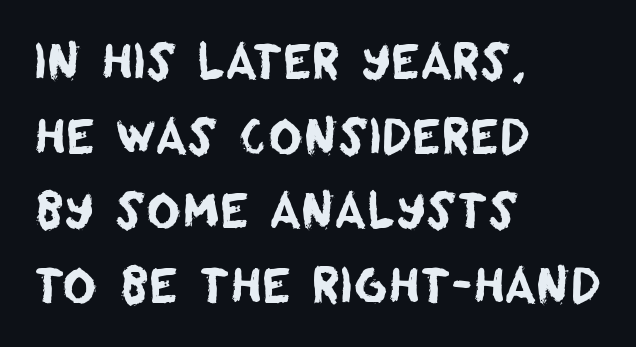
The compositor pushed each line to the left boundary. Examine the stroke ends and you'll find no serifs. Any mark beneath the type? The region is blank. You could call the tracking neutral — neither tight nor loose.
